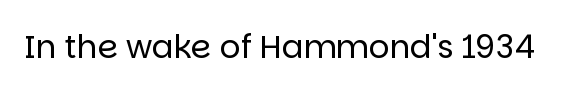
Q: Is the text bold? A: No.
Q: Is the text italic (slanted)? A: No, it is upright.
Q: Is the typeface a serif or a sans-serif typeface? A: Sans-serif.
Q: Is the text underlined? A: No.
Q: Is the spacing between letters normal or unusually wide? A: Normal.
Q: Width (condensed, normal, or wide)? A: Normal.
Q: Stroke contrast? A: Low.
Q: x-height? A: Large.
Q: Monospaced? A: No.
